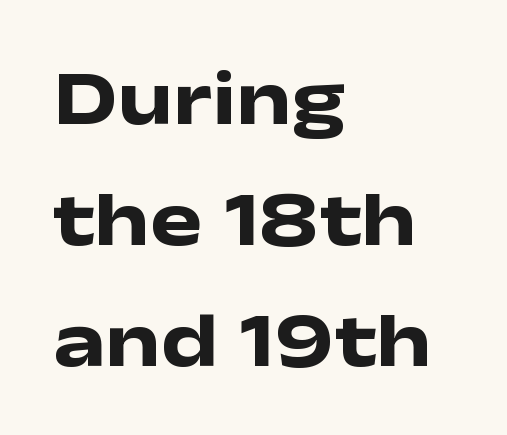
Anything drawn beneath the words? Only blank space. The letters advance in unequal steps, a hallmark of proportional type. These words are printed bold, with thick strokes throughout. The font family rendered here belongs to the sans-serif group. Each line starts at the same left margin while the right side varies.
